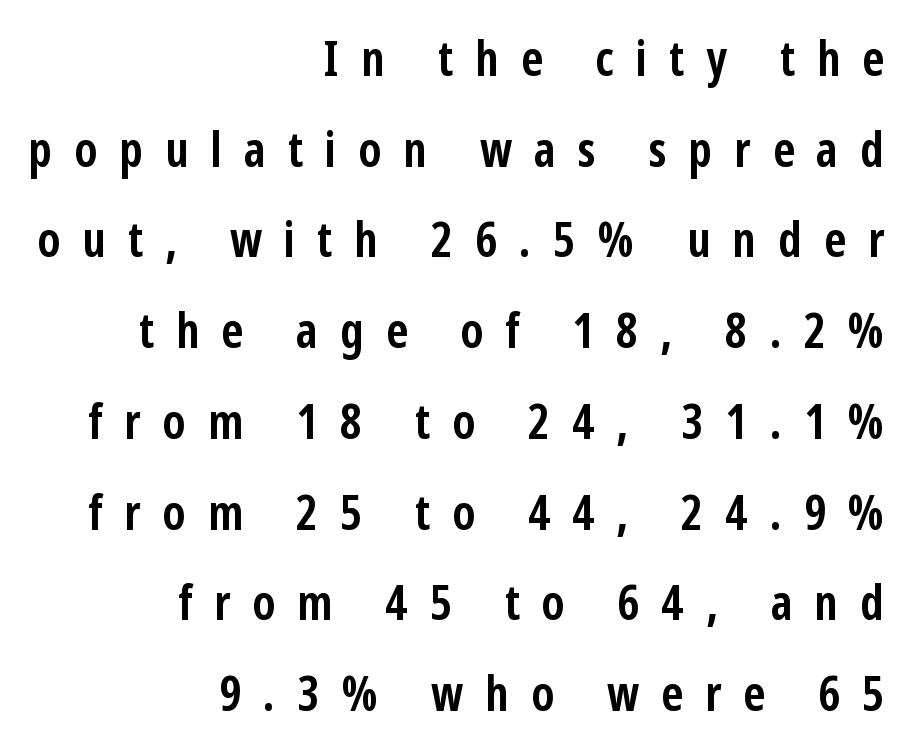
Q: Is the text bold? A: Yes.
Q: Is the text italic (slanted)? A: No, it is upright.
Q: Is the typeface a serif or a sans-serif typeface? A: Sans-serif.
Q: Is the text underlined? A: No.
Q: How is the paragraph aligned? A: Right-aligned.
Q: Is the spacing between letters normal or unusually wide? A: Unusually wide.
Q: Width (condensed, normal, or wide)? A: Condensed.
Q: Stroke contrast? A: Low.
Q: x-height? A: Medium.
Q: Monospaced? A: No.
